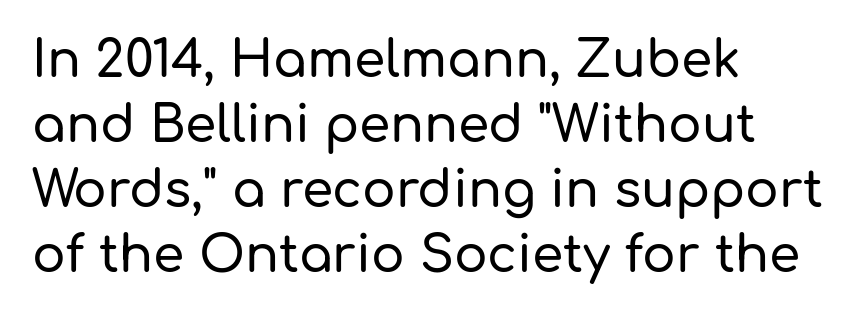
Think of a printed novel: that variable character pitch is what you see here. Designer's note — italics off, roman on. Underlining? Definitely not there. Does the leading feel generous? No, just average.
